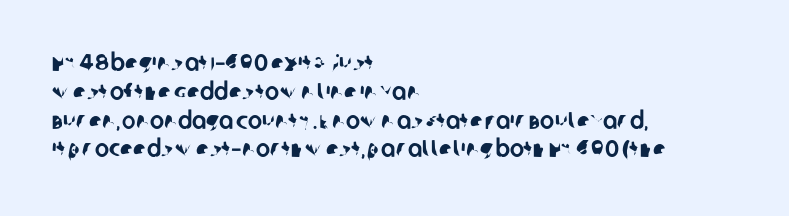
The ragged edge is on the right, which tells us the setting is flush left. Descenders are the only things crossing below the line. Tracking here is standard; glyphs follow each other at the usual distance.
